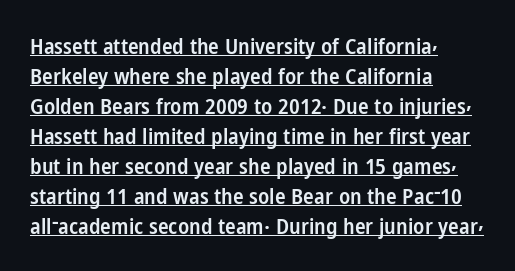
{"italic": "no", "bold": "semi", "underline": "yes", "align": "left", "line_spacing": "normal", "line_spacing_ratio": 1.36, "letter_spacing": "normal", "letter_spacing_em": 0.0, "glyph_px": 22}
